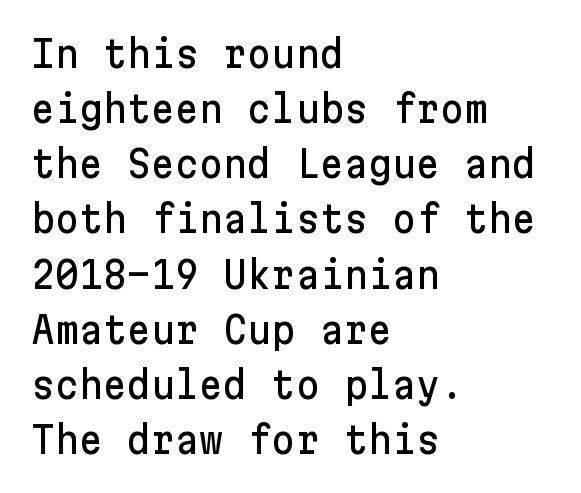
The image shows 37 px sans-serif type, upright; set left-aligned, normal line spacing (1.49x), normal letter spacing, not underlined; low stroke contrast and a medium x-height.
